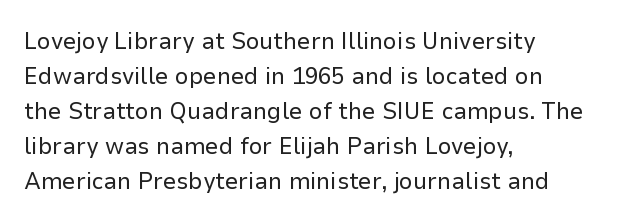
No word sits above an underline. This is the regular roman posture of the typeface. The lines in this sample share a left origin and differ only in where they stop. Successive baselines arrive at the customary interval.
